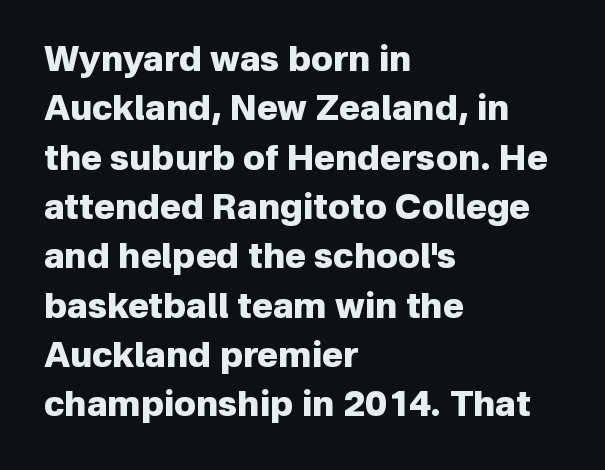
Line spacing here is normal. Nothing sits at the stroke ends, so this counts as sans-serif. The string is rendered with underlining switched off. Character widths vary here, with narrow letters taking less room than wide ones. A full-strength bold gives these letters their thick strokes.
